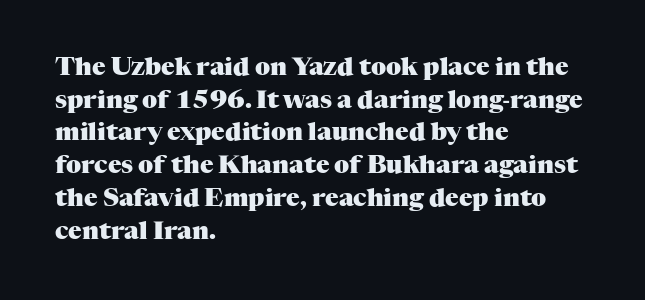
Q: Is the text bold? A: Yes.
Q: Is the text italic (slanted)? A: No, it is upright.
Q: Is the text underlined? A: No.
Q: How is the paragraph aligned? A: Left-aligned.
Q: Is the spacing between letters normal or unusually wide? A: Normal.
Q: Is the spacing between lines tight, normal or loose? A: Normal.
